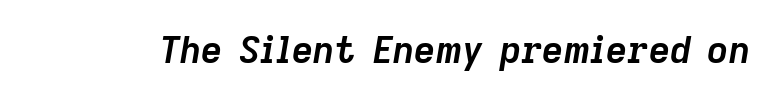
{"italic": "yes", "lean": "right", "slant_degrees": 9, "bold": "yes", "weight": "semibold", "width": "normal", "stroke_contrast": "low", "x_height": "medium", "monospaced": "no", "underline": "no", "letter_spacing": "normal", "letter_spacing_em": 0.0, "glyph_px": 37}
